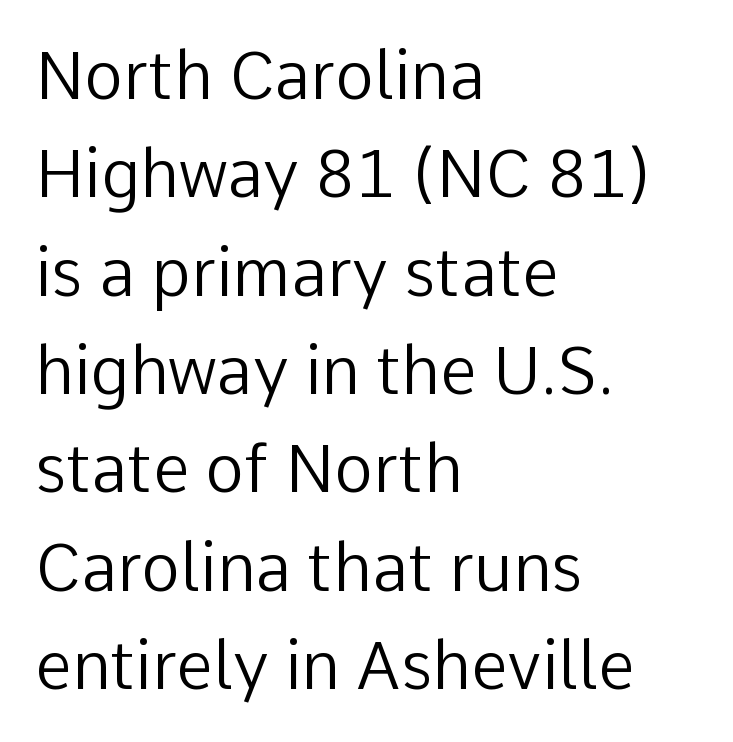
Q: Is the text bold? A: No.
Q: Is the text italic (slanted)? A: No, it is upright.
Q: Is the typeface a serif or a sans-serif typeface? A: Sans-serif.
Q: Is the text underlined? A: No.
Q: How is the paragraph aligned? A: Left-aligned.
Q: Is the spacing between letters normal or unusually wide? A: Normal.
Q: Is the spacing between lines tight, normal or loose? A: Normal.
Q: Width (condensed, normal, or wide)? A: Normal.
Q: Stroke contrast? A: Low.
Q: x-height? A: Medium.
Q: Monospaced? A: No.
